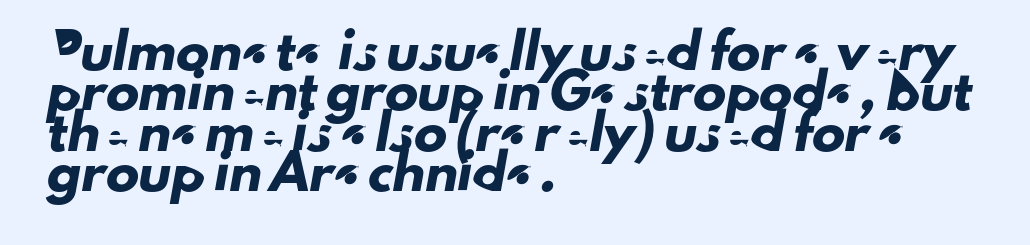
All the whitespace from short lines collects on the right. You could call the tracking neutral — neither tight nor loose. The text was rendered using a sans face with plain stroke endings. The string is rendered with underlining switched off.
